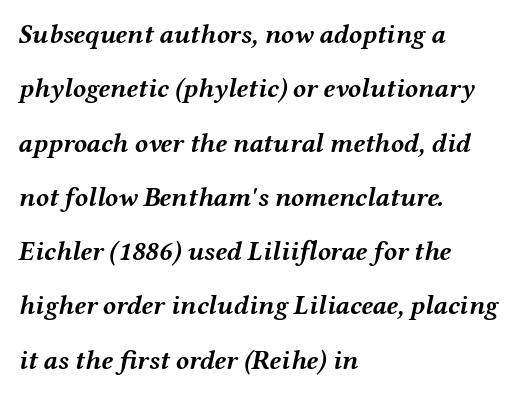
Students, observe: this is what heavily led, spacious text looks like. Slant detected: the letters are inclined. The gaps between neighbouring characters are ordinary and unremarkable. The lines are quadded left. The passage shown is not underscored anywhere. Heavy, bold letterforms.
